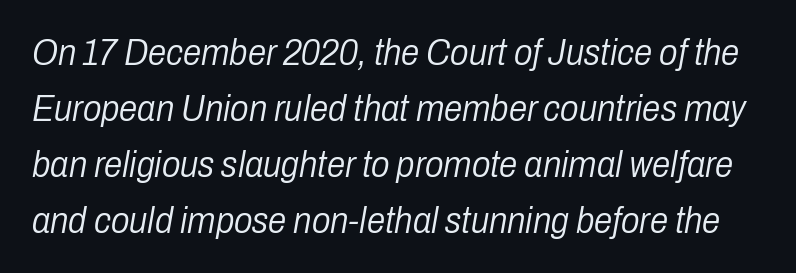
{"italic": "yes", "lean": "right", "slant_degrees": 10, "bold": "no", "weight": "light", "width": "condensed", "stroke_contrast": "low", "x_height": "medium", "monospaced": "no", "underline": "no", "line_spacing": "normal", "line_spacing_ratio": 1.51, "letter_spacing": "normal", "letter_spacing_em": 0.0, "glyph_px": 37}
